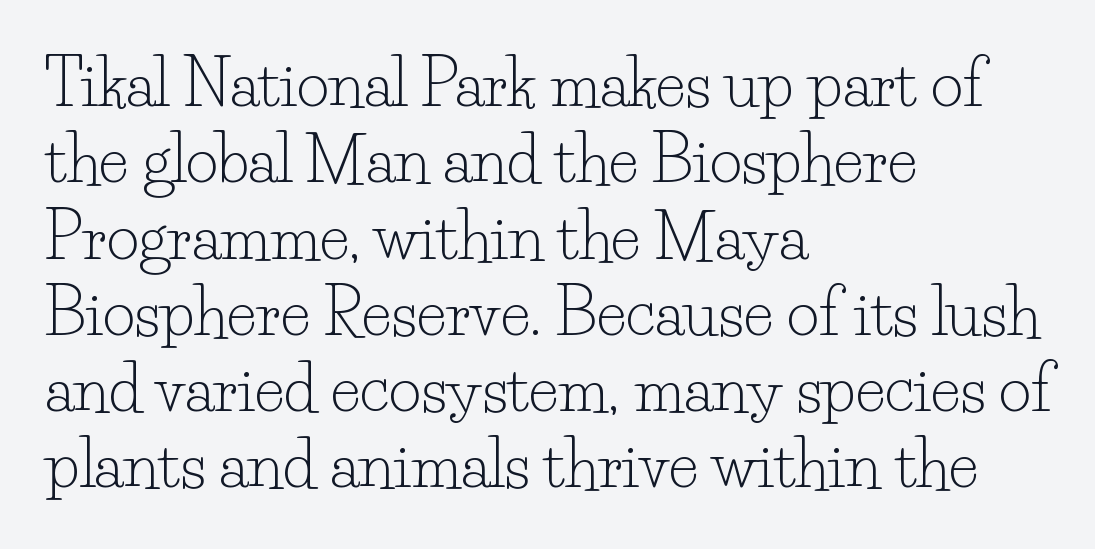
The rag falls on the right side of this text block. A quiet, ordinary-to-light weight characterises the typeface. The face used here is proportionally spaced, like ordinary book or web type. A clean baseline with only descenders dipping below it. Tracking here is standard; glyphs follow each other at the usual distance. What kind of face is this? One with serifs.
